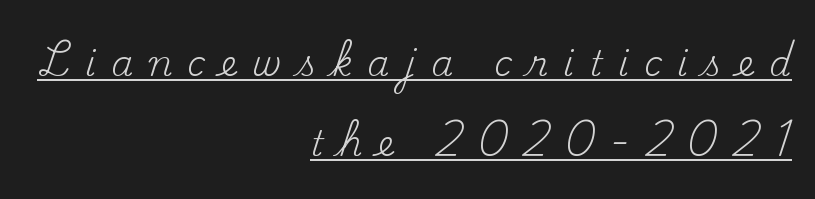
Q: Is the text bold? A: No.
Q: Is the text italic (slanted)? A: Yes.
Q: Is the typeface a serif or a sans-serif typeface? A: Serif.
Q: Is the text underlined? A: Yes.
Q: How is the paragraph aligned? A: Right-aligned.
Q: Is the spacing between letters normal or unusually wide? A: Unusually wide.
Q: Is the spacing between lines tight, normal or loose? A: Loose.
Q: Width (condensed, normal, or wide)? A: Normal.
Q: Stroke contrast? A: Medium.
Q: x-height? A: Small.
Q: Monospaced? A: No.
